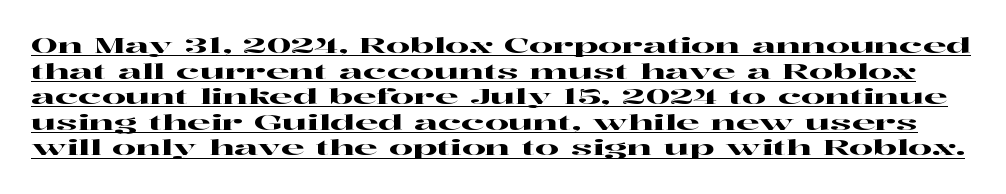
Style check: upright. What decoration does the sample have? An underline. The letterforms sit shoulder to shoulder at normal distance.
